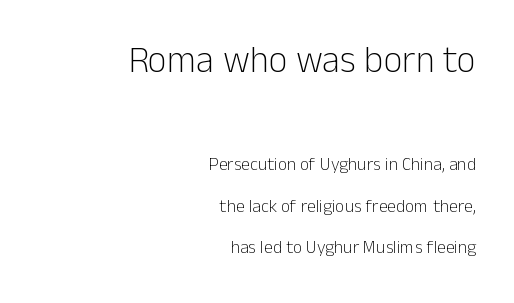
Beneath every word, the page is bare. You can tell from the bare stems that sans-serif type was used. Is the lower block the larger one? No — the upper block carries the bigger type. Successive baselines arrive slowly, with a big drop between each. Caption: standard tracking, unaltered. The weight tops out at a normal text grade.
